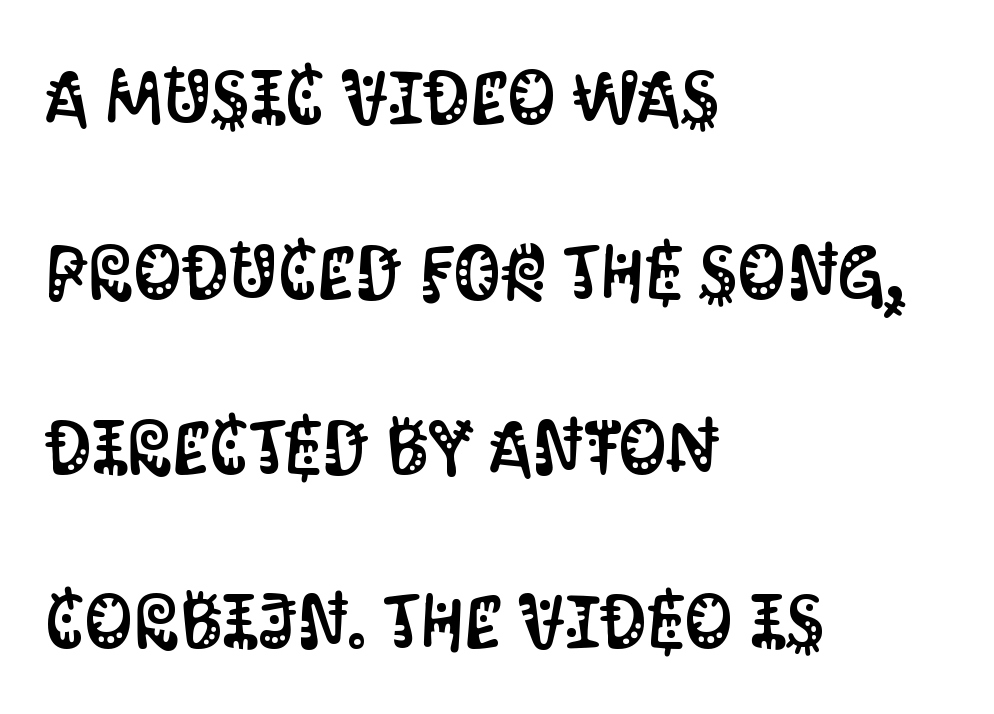
Q: Is the text italic (slanted)? A: No, it is upright.
Q: Is the typeface a serif or a sans-serif typeface? A: Sans-serif.
Q: Is the text underlined? A: No.
Q: How is the paragraph aligned? A: Left-aligned.
Q: Is the spacing between letters normal or unusually wide? A: Normal.
Q: Is the spacing between lines tight, normal or loose? A: Loose.
Q: Width (condensed, normal, or wide)? A: Condensed.
Q: Stroke contrast? A: Medium.
Q: x-height? A: Large.
Q: Monospaced? A: No.
